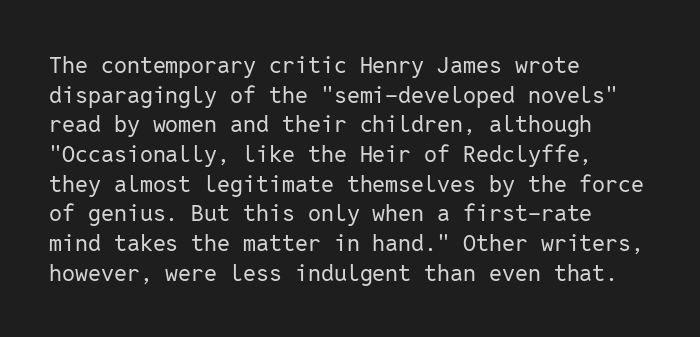
Q: Is the text bold? A: No.
Q: Is the text italic (slanted)? A: No, it is upright.
Q: Is the text underlined? A: No.
Q: How is the paragraph aligned? A: Left-aligned.
Q: Is the spacing between letters normal or unusually wide? A: Normal.
Q: Is the spacing between lines tight, normal or loose? A: Normal.
